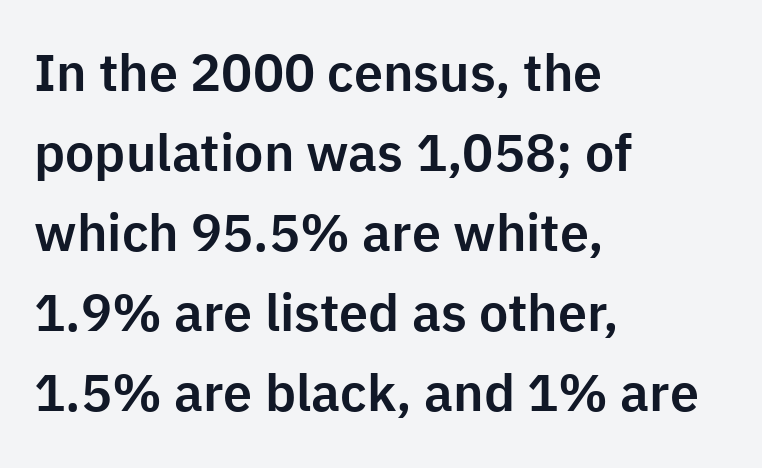
The letters sit at their default tracking, neither squeezed nor spread. Do the characters align in a grid? No, the font is proportional. Left-aligned paragraph, ragged on the right. Lines of text with bare space underneath. Observe the absence of serifs on each vertical stroke in this sample.
